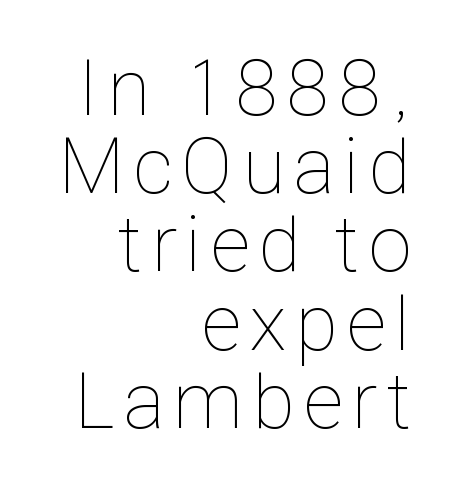
{"italic": "no", "bold": "no", "weight": "thin", "width": "condensed", "stroke_contrast": "low", "x_height": "medium", "monospaced": "no", "underline": "no", "align": "right", "line_spacing": "tight", "line_spacing_ratio": 0.99, "glyph_px": 79}
